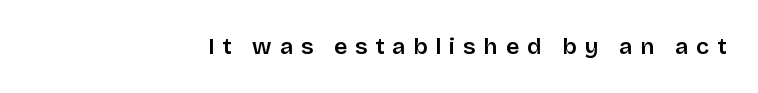
The type sits square on the baseline with zero lean. A fair bit of extra ink — the face is semibold, not bold. You could only call the tracking loose — the letters float apart. In CSS terms this would be text-align: right. The glyphs are unaccompanied by any horizontal stroke below them.
